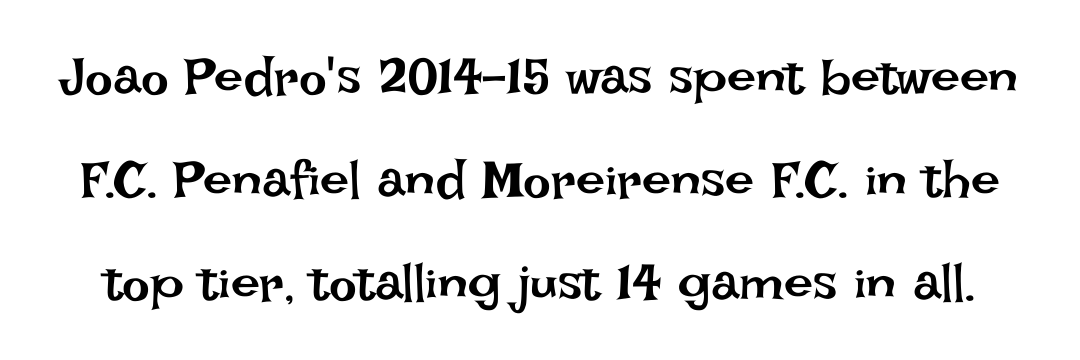
Just letters on the line, the space beneath them empty. Each stroke keeps to a modest, everyday thickness or less. Spacing verdict: proportional, widths tailored to each character. Quick note: not italic, upright. Vertically, the passage feels expansive, rows floating well apart. Short note: letters normally spaced.
